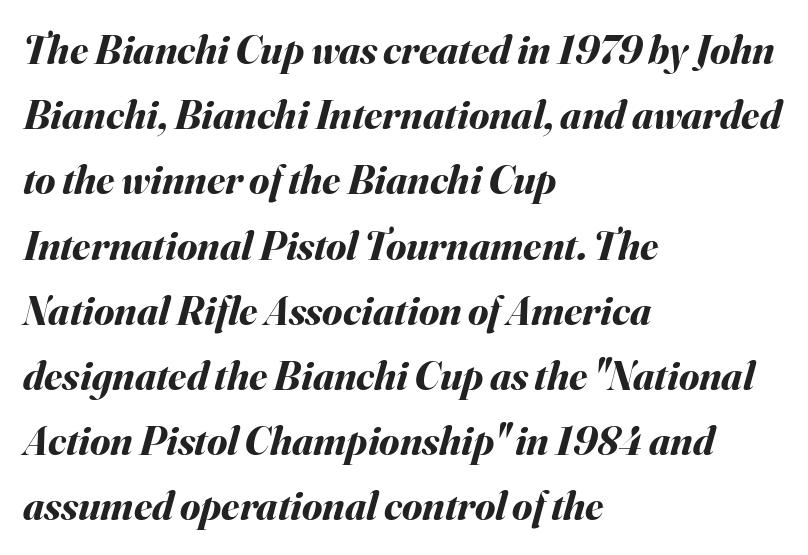
The image shows 41 px bold type, italic (leaning right); set left-aligned, normal line spacing (1.59x), normal letter spacing, not underlined; medium stroke contrast and a small x-height.
